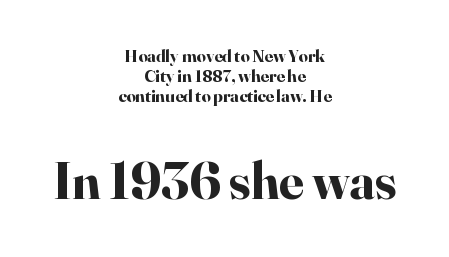
{"serif": "yes", "italic": "no", "bold": "yes", "weight": "bold", "width": "normal", "stroke_contrast": "high", "x_height": "small", "monospaced": "no", "underline": "no", "align": "center", "line_spacing": "tight", "line_spacing_ratio": 1.12, "letter_spacing": "normal", "letter_spacing_em": 0.0, "larger_block": "second", "size_ratio": 2.94, "glyph_px": 53}
